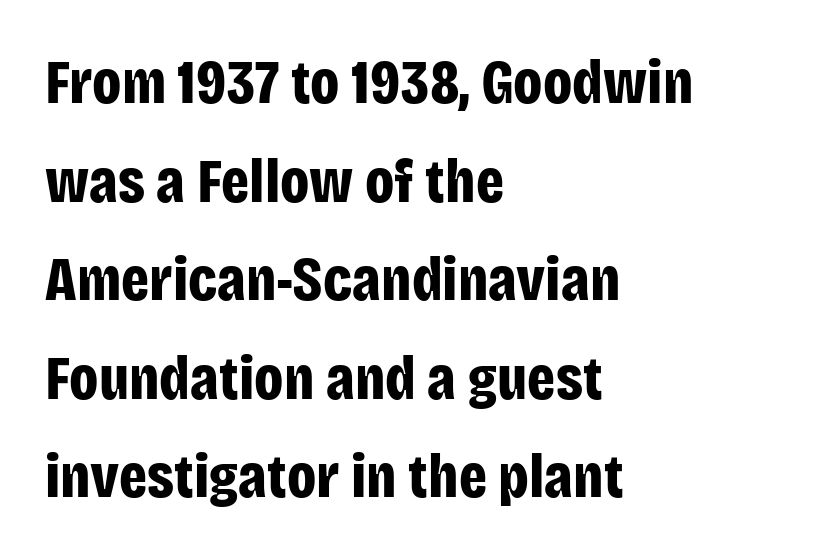
If you drew a line through each stem, it would be perfectly vertical. How would I describe the line gaps? Plain and ordinary. Nobody touched the tracking dial on this one. Layout note: lines flush left.
